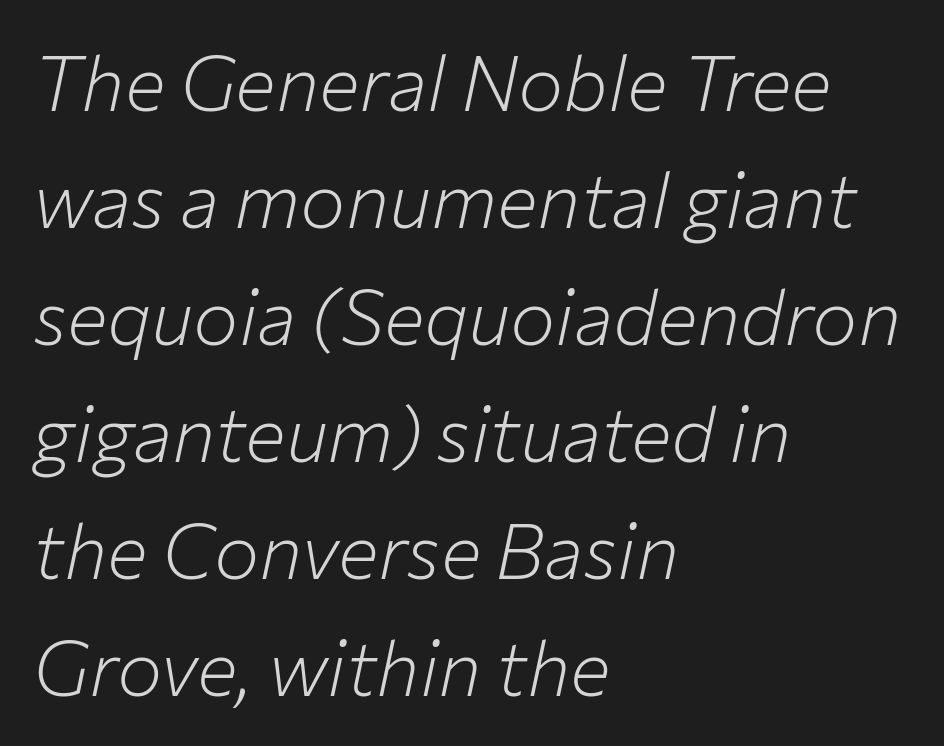
The image shows 76 px light type, italic (leaning right); set left-aligned, normal line spacing (1.54x), normal letter spacing, not underlined; low stroke contrast and a medium x-height.
